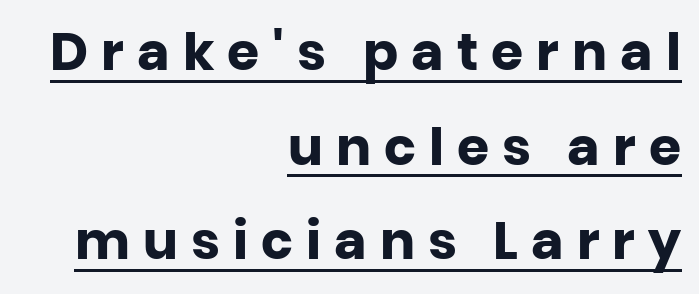
The rendering uses a bold face; every stroke is thick and dark. Horizontally, the lines are justified to the trailing edge only. Character widths vary here, with narrow letters taking less room than wide ones. The type family on display is of the sans-serif kind.
